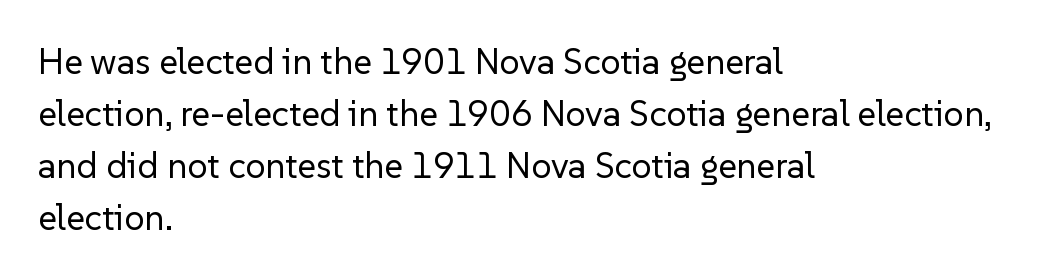
Just letters on the line, the space beneath them empty. Teacher's note: observe the even left margin — that is flush-left alignment. The line texture is even and compact thanks to regular tracking. This block has exactly the height ordinary leading produces. Is the type heavy? It reads as light-to-regular instead. The font's upright variant was chosen for this text.
